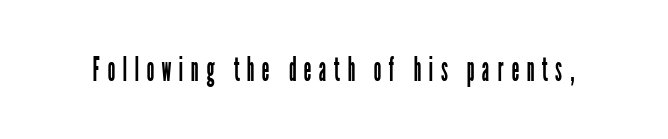
Q: Is the text bold? A: No.
Q: Is the text italic (slanted)? A: No, it is upright.
Q: Is the typeface a serif or a sans-serif typeface? A: Sans-serif.
Q: Is the text underlined? A: No.
Q: Is the spacing between letters normal or unusually wide? A: Unusually wide.
Q: Width (condensed, normal, or wide)? A: Condensed.
Q: Stroke contrast? A: Low.
Q: x-height? A: Medium.
Q: Monospaced? A: No.
